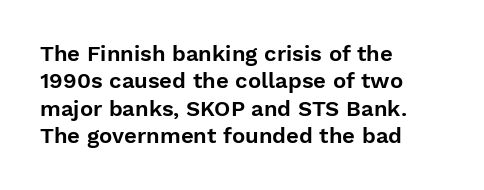
Letter spacing: default. Words float on clear page, feet unadorned. Every stem runs plumb, perpendicular to the baseline. Is there much room between lines? A standard amount, neither cramped nor airy. Reading down the block, your eye returns to a fixed left position each line.
